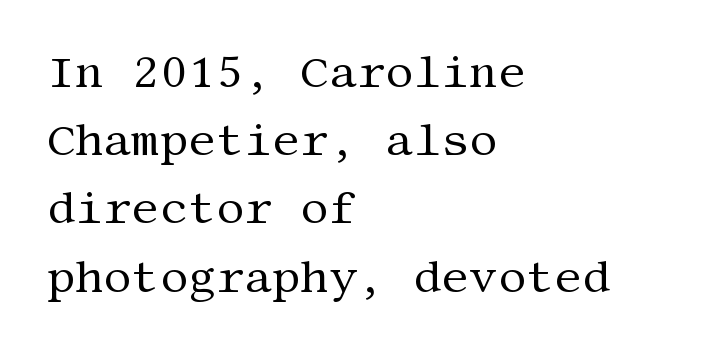
Q: Is the text bold? A: No.
Q: Is the text italic (slanted)? A: No, it is upright.
Q: Is the typeface a serif or a sans-serif typeface? A: Serif.
Q: Is the text underlined? A: No.
Q: How is the paragraph aligned? A: Left-aligned.
Q: Is the spacing between letters normal or unusually wide? A: Normal.
Q: Is the spacing between lines tight, normal or loose? A: Normal.
Q: Width (condensed, normal, or wide)? A: Normal.
Q: Stroke contrast? A: Medium.
Q: x-height? A: Large.
